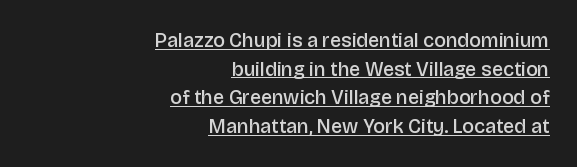
The rows are spaced the way most documents space them. Rendered with straight, roman letterforms. Bold? Not quite — semibold, heavier than regular but stopping short. Which margin do the lines hug? The right one — the left edge is uneven.
